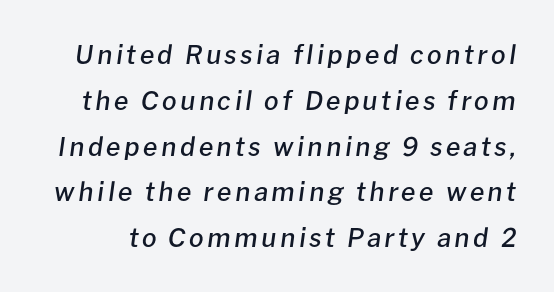
This sample uses an oblique cut, with every glyph tilted off the vertical. How heavy is the stroke? Medium-heavy — a semibold, shy of bold. The baseline area is clear.
